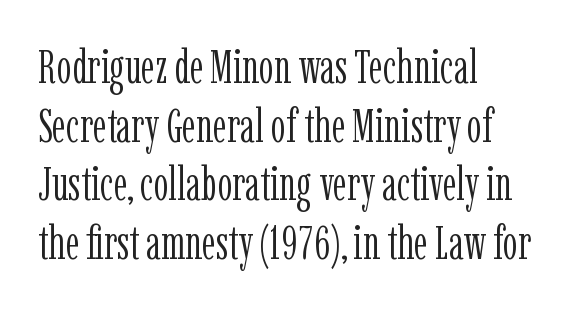
Q: Is the text bold? A: No.
Q: Is the text italic (slanted)? A: No, it is upright.
Q: Is the typeface a serif or a sans-serif typeface? A: Serif.
Q: Is the text underlined? A: No.
Q: How is the paragraph aligned? A: Left-aligned.
Q: Is the spacing between letters normal or unusually wide? A: Normal.
Q: Is the spacing between lines tight, normal or loose? A: Normal.
Q: Width (condensed, normal, or wide)? A: Condensed.
Q: Stroke contrast? A: Low.
Q: x-height? A: Medium.
Q: Monospaced? A: No.
